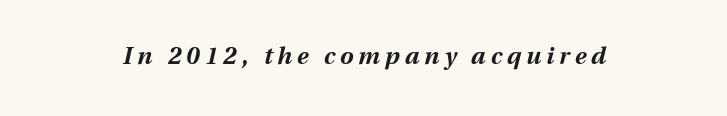
{"italic": "yes", "lean": "right", "slant_degrees": 13, "bold": "yes", "underline": "no", "letter_spacing": "wide", "letter_spacing_em": 0.21, "glyph_px": 24}
